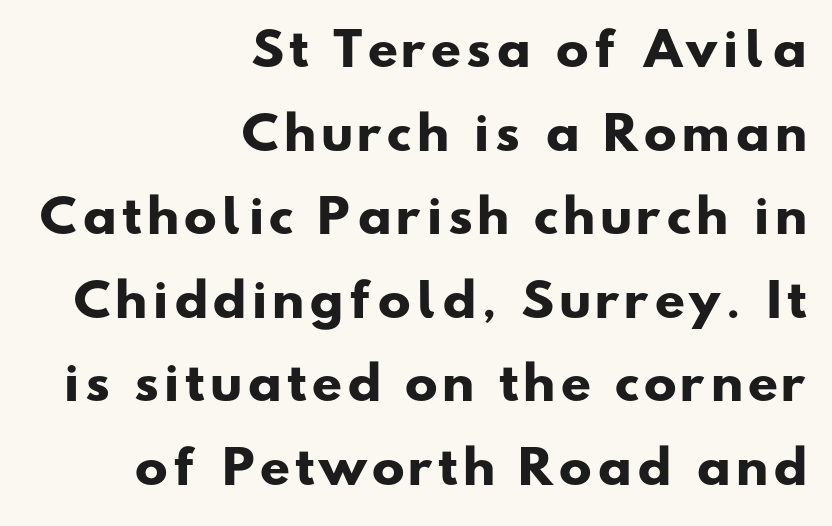
{"serif": "no", "bold": "yes", "weight": "heavy", "width": "wide", "stroke_contrast": "low", "x_height": "small", "monospaced": "no", "underline": "no", "align": "right", "line_spacing": "loose", "line_spacing_ratio": 1.9, "glyph_px": 44}
